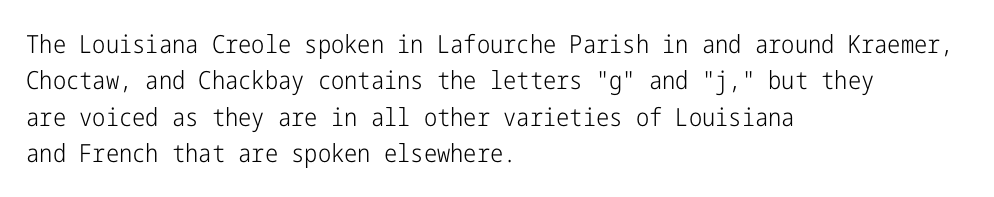
In terms of posture, this sample is upright. The passage shown has conventional tracking throughout. The zone under the glyphs is completely vacant. The lines are quadded left. These glyphs show unthickened strokes, regular width or finer. Rows of type keep a routine distance in the vertical direction.
